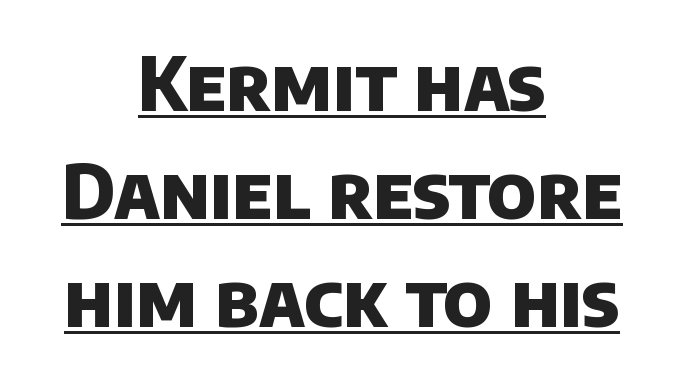
The image shows 75 px heavy sans-serif type; set centered, normal line spacing (1.44x), normal letter spacing, underlined; low stroke contrast and a large x-height.
